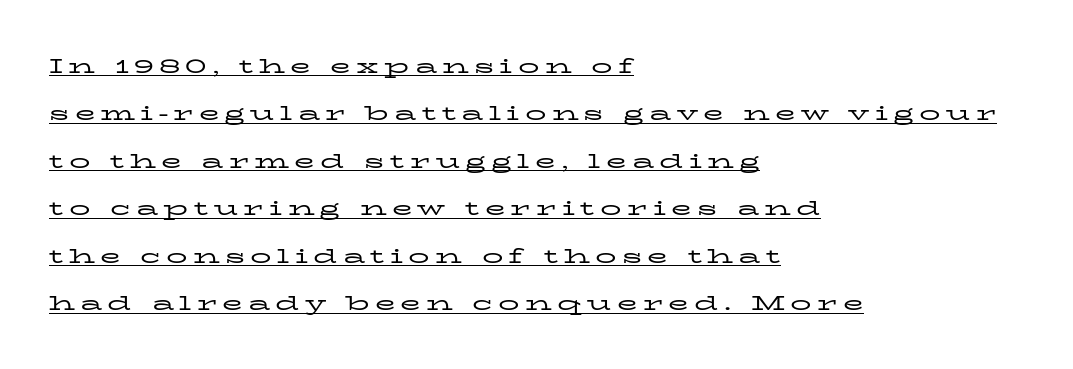
Q: Is the text bold? A: No.
Q: Is the text italic (slanted)? A: No, it is upright.
Q: Is the text underlined? A: Yes.
Q: How is the paragraph aligned? A: Left-aligned.
Q: Is the spacing between letters normal or unusually wide? A: Unusually wide.
Q: Is the spacing between lines tight, normal or loose? A: Loose.
